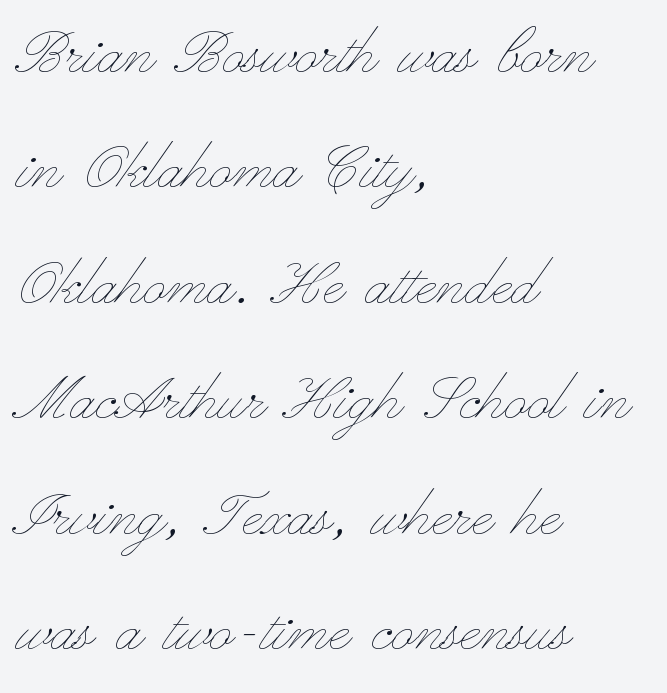
{"bold": "no", "weight": "thin", "width": "wide", "stroke_contrast": "low", "x_height": "small", "monospaced": "no", "underline": "no", "align": "left", "line_spacing": "normal", "line_spacing_ratio": 1.54, "letter_spacing": "normal", "letter_spacing_em": 0.0, "glyph_px": 75}
